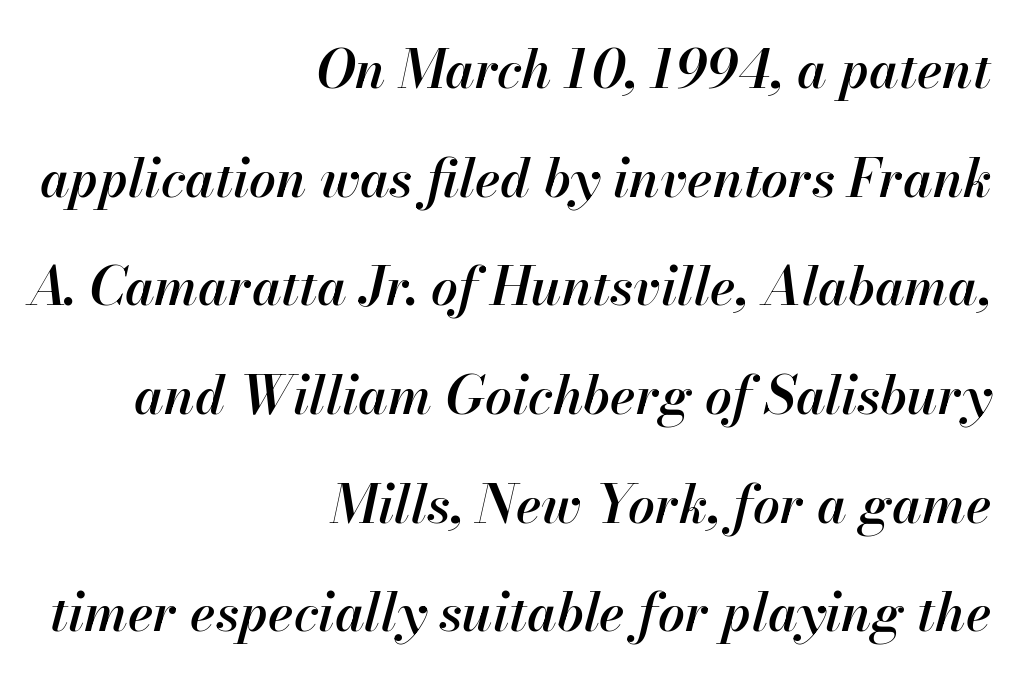
Quick note: italic. Letters rest on an invisible, unmarked baseline. These lines are rendered in a variable-pitch font. The horizontal fit of the characters is conventional and even. Regarding leading, the lines here are spaced well apart. The typesetter chose a ragged-left arrangement here.
